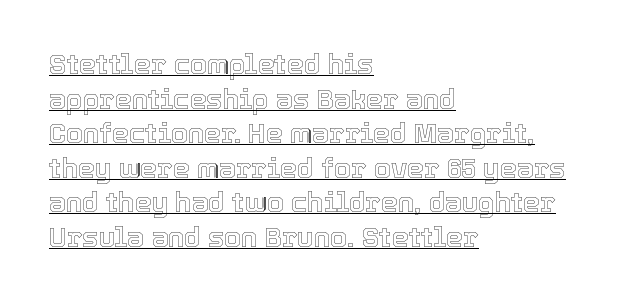
Q: Is the text italic (slanted)? A: No, it is upright.
Q: Is the text underlined? A: Yes.
Q: How is the paragraph aligned? A: Left-aligned.
Q: Is the spacing between letters normal or unusually wide? A: Normal.
Q: Is the spacing between lines tight, normal or loose? A: Normal.
